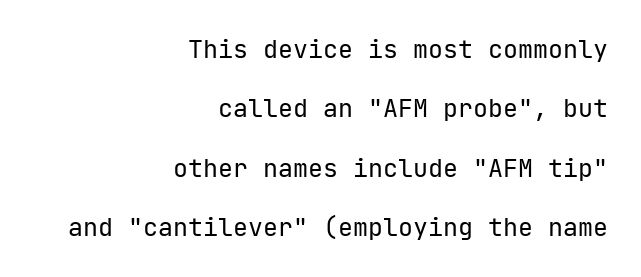
The image shows 25 px text type, upright; set right-aligned, loose line spacing (2.38x), normal letter spacing, not underlined.
